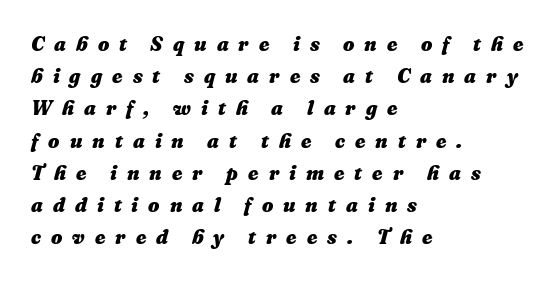
The image shows 20 px bold type, italic (leaning right); set left-aligned, normal line spacing (1.61x), unusually wide letter spacing (+0.5 em), not underlined.
